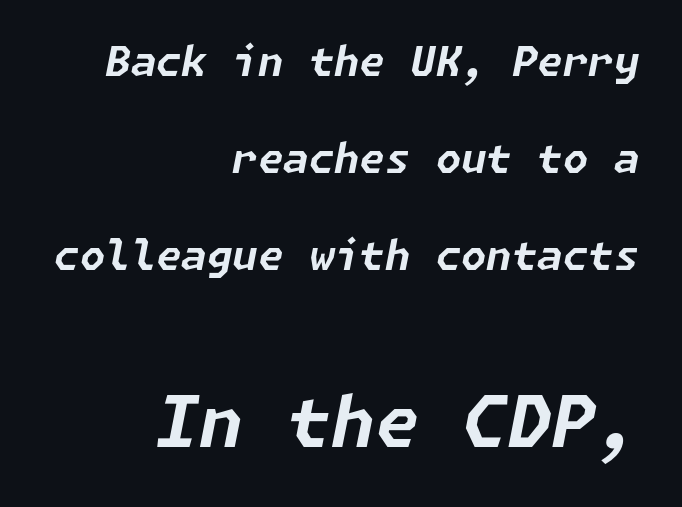
{"italic": "yes", "lean": "right", "slant_degrees": 11, "bold": "yes", "weight": "bold", "width": "normal", "stroke_contrast": "low", "x_height": "medium", "underline": "no", "align": "right", "line_spacing": "loose", "line_spacing_ratio": 2.37, "letter_spacing": "normal", "letter_spacing_em": 0.0, "larger_block": "second", "size_ratio": 1.73, "glyph_px": 71}
